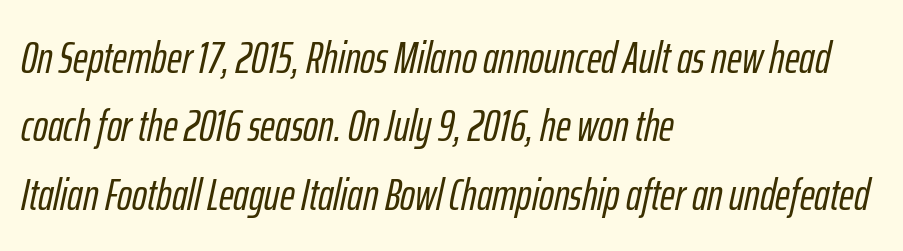
{"italic": "yes", "lean": "right", "slant_degrees": 12, "width": "condensed", "stroke_contrast": "low", "x_height": "medium", "monospaced": "no", "underline": "no", "align": "left", "line_spacing": "normal", "line_spacing_ratio": 1.52, "letter_spacing": "normal", "letter_spacing_em": 0.0, "glyph_px": 45}
